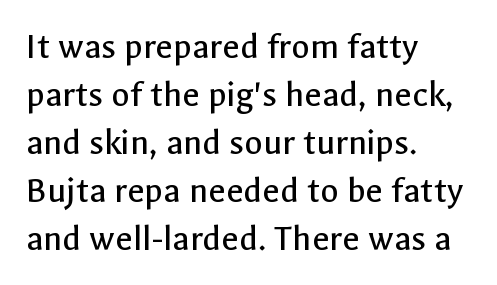
Letters have the restrained weight of plain body copy at most. The characters display no serif detailing; their extremities are plain. Reading down the block, your eye returns to a fixed left position each line. You can tell it's not italic because the verticals are truly vertical. There is no visible air inserted between adjacent glyphs. Descenders hang freely into open space.
